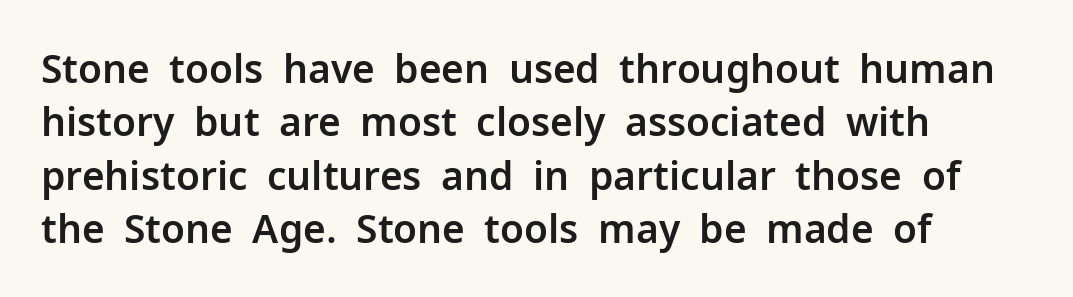
The image shows 39 px sans-serif type, upright; set left-aligned, normal line spacing (1.37x), normal letter spacing, not underlined; low stroke contrast and a medium x-height.
